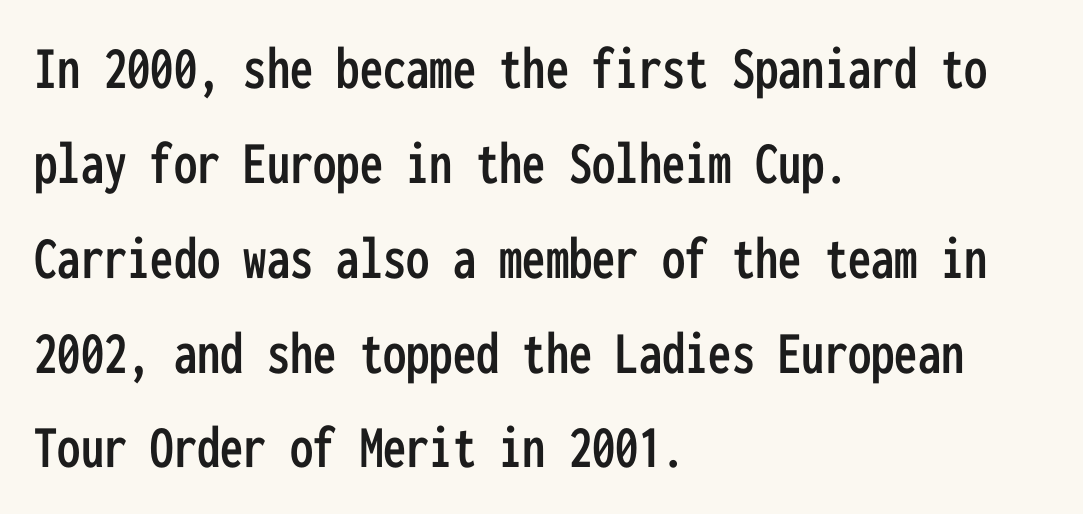
The image shows 62 px condensed sans-serif type, upright, monospaced; set left-aligned, normal line spacing (1.53x), normal letter spacing, not underlined; low stroke contrast and a medium x-height.
